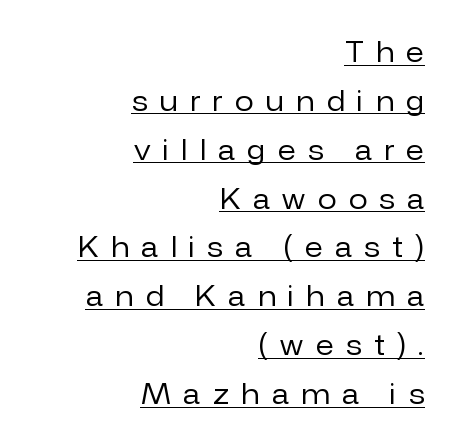
{"italic": "no", "bold": "no", "underline": "yes", "align": "right", "line_spacing_ratio": 1.81, "letter_spacing": "wide", "letter_spacing_em": 0.47, "glyph_px": 27}
